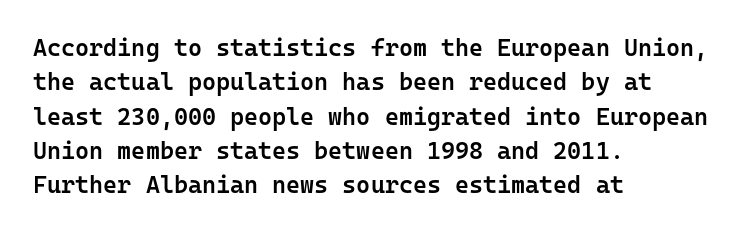
{"italic": "no", "bold": "semi", "underline": "no", "align": "left", "line_spacing": "normal", "line_spacing_ratio": 1.43, "letter_spacing": "normal", "letter_spacing_em": 0.0, "glyph_px": 24}
